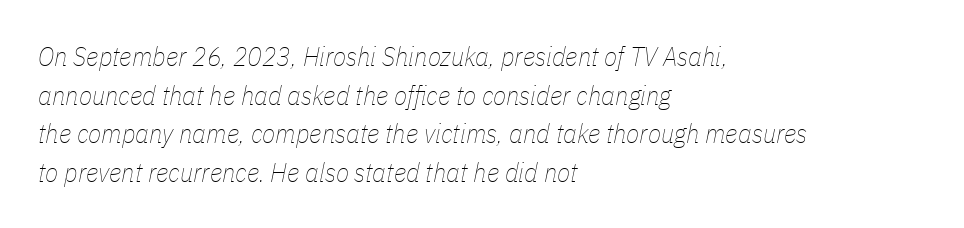
The image shows 27 px text type, italic (leaning right); set left-aligned, normal line spacing (1.43x), normal letter spacing, not underlined.
